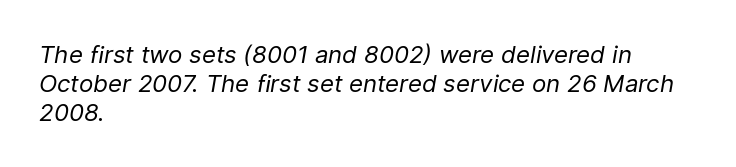
Caption: face not bold, strokes unweighted. Where is the straight margin? On the left. The font's italic variant was chosen for this text. Glance below the letters and you will spot only blank space. The rendering keeps characters at their native spacing.
